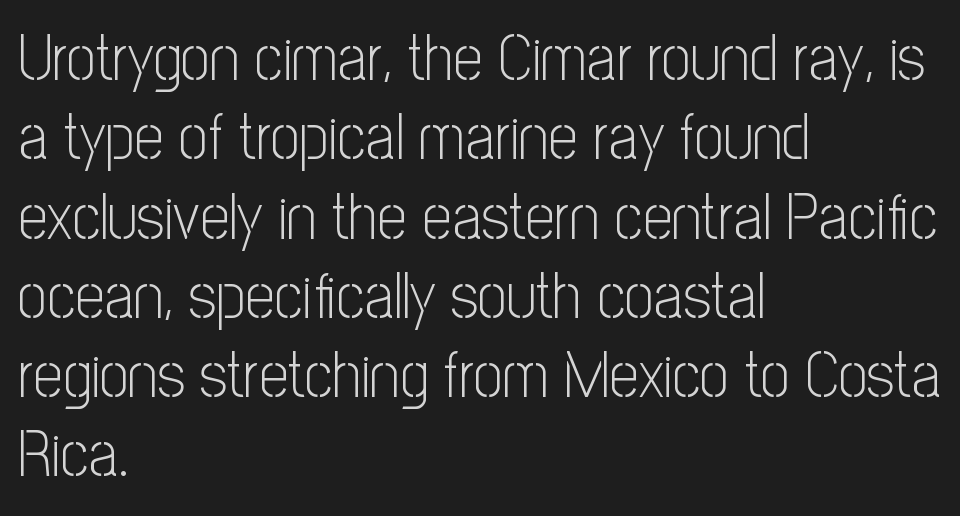
Q: Is the text bold? A: No.
Q: Is the text italic (slanted)? A: No, it is upright.
Q: Is the typeface a serif or a sans-serif typeface? A: Sans-serif.
Q: Is the text underlined? A: No.
Q: How is the paragraph aligned? A: Left-aligned.
Q: Is the spacing between letters normal or unusually wide? A: Normal.
Q: Width (condensed, normal, or wide)? A: Condensed.
Q: Stroke contrast? A: Low.
Q: x-height? A: Medium.
Q: Monospaced? A: No.
